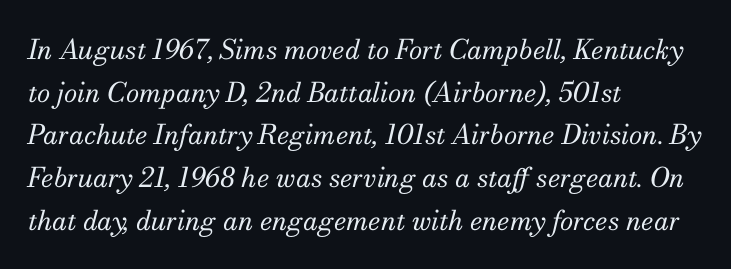
The image shows 27 px text type, italic (leaning right); set left-aligned, normal line spacing (1.58x), normal letter spacing, not underlined.
